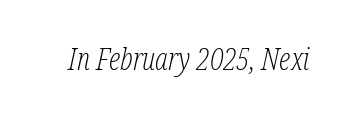
Q: Is the text bold? A: No.
Q: Is the text italic (slanted)? A: Yes, it leans right by about 12 degrees.
Q: Is the typeface a serif or a sans-serif typeface? A: Serif.
Q: Is the text underlined? A: No.
Q: Is the spacing between letters normal or unusually wide? A: Normal.
Q: Width (condensed, normal, or wide)? A: Condensed.
Q: Stroke contrast? A: Low.
Q: x-height? A: Medium.
Q: Monospaced? A: No.
